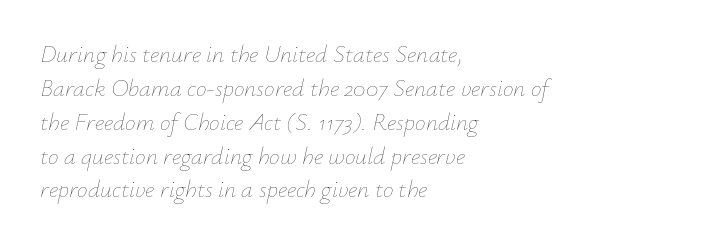
Q: Is the text bold? A: No.
Q: Is the text italic (slanted)? A: Yes, it leans right by about 12 degrees.
Q: Is the text underlined? A: No.
Q: How is the paragraph aligned? A: Left-aligned.
Q: Is the spacing between letters normal or unusually wide? A: Normal.
Q: Is the spacing between lines tight, normal or loose? A: Normal.
